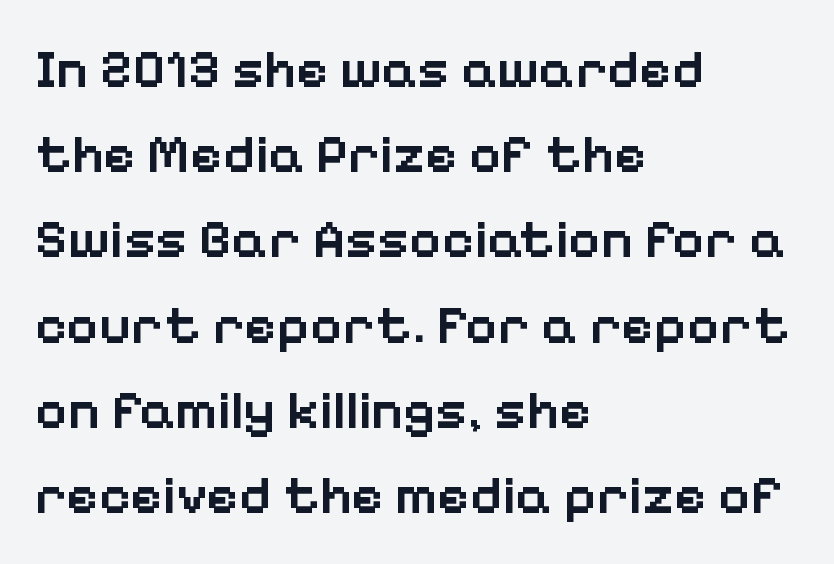
{"serif": "no", "italic": "no", "bold": "semi", "weight": "semibold", "width": "normal", "stroke_contrast": "low", "x_height": "medium", "monospaced": "no", "underline": "no", "align": "left", "line_spacing": "normal", "line_spacing_ratio": 1.55, "letter_spacing": "normal", "letter_spacing_em": 0.0, "glyph_px": 55}
